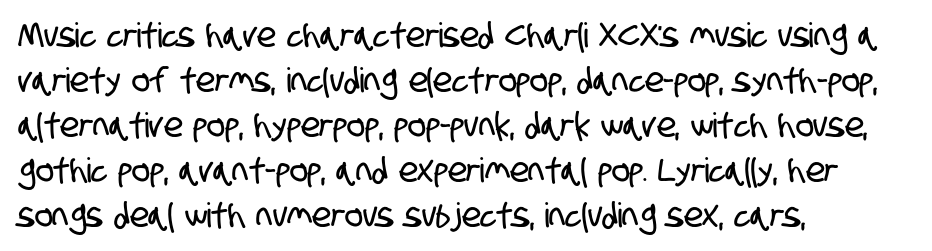
Q: Is the typeface a serif or a sans-serif typeface? A: Sans-serif.
Q: Is the text underlined? A: No.
Q: How is the paragraph aligned? A: Left-aligned.
Q: Is the spacing between letters normal or unusually wide? A: Normal.
Q: Is the spacing between lines tight, normal or loose? A: Normal.
Q: Width (condensed, normal, or wide)? A: Condensed.
Q: Stroke contrast? A: Low.
Q: x-height? A: Large.
Q: Monospaced? A: No.
